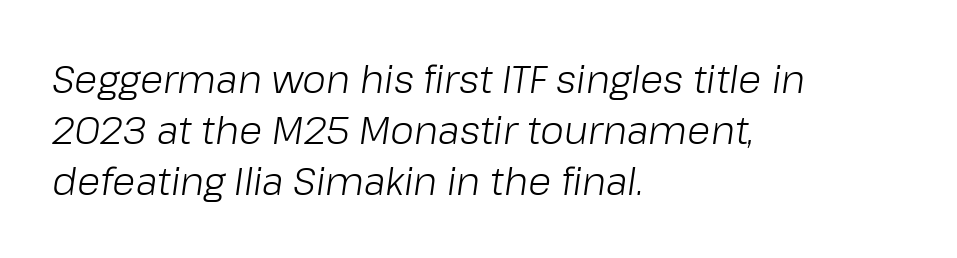
The image shows 38 px light type, italic (leaning right); set left-aligned, normal line spacing (1.34x), normal letter spacing, not underlined; low stroke contrast and a medium x-height.
